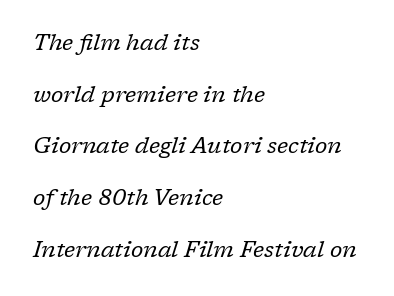
{"italic": "yes", "lean": "right", "slant_degrees": 17, "bold": "no", "underline": "no", "align": "left", "line_spacing": "loose", "line_spacing_ratio": 2.35, "letter_spacing": "normal", "letter_spacing_em": 0.0, "glyph_px": 22}
